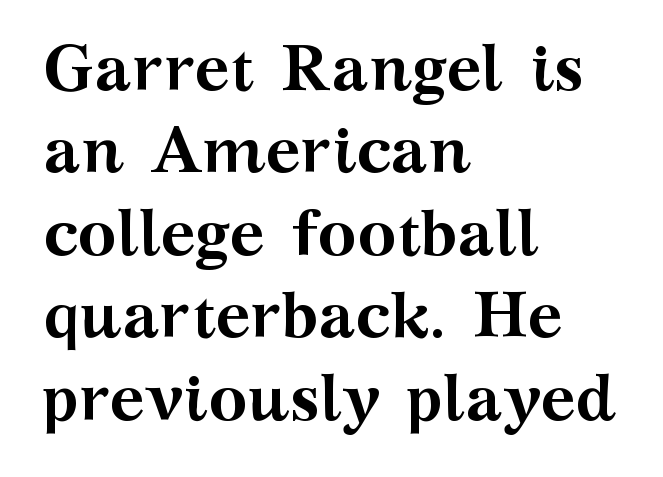
The image shows 66 px semibold, wide serif type, upright; set left-aligned, normal line spacing (1.25x), normal letter spacing, not underlined; medium stroke contrast and a medium x-height.
